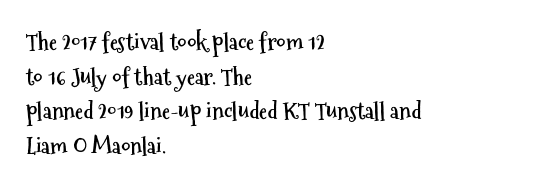
{"italic": "no", "bold": "yes", "underline": "no", "align": "left", "line_spacing": "normal", "line_spacing_ratio": 1.51, "letter_spacing": "normal", "letter_spacing_em": 0.0, "glyph_px": 23}
